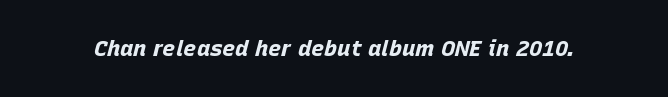
What stands out about the letter spacing? Nothing — it is the standard amount. Every character sits at an angle, as italics do. Strong, thick strokes mark this as bold type. The zone under the glyphs is completely vacant.
